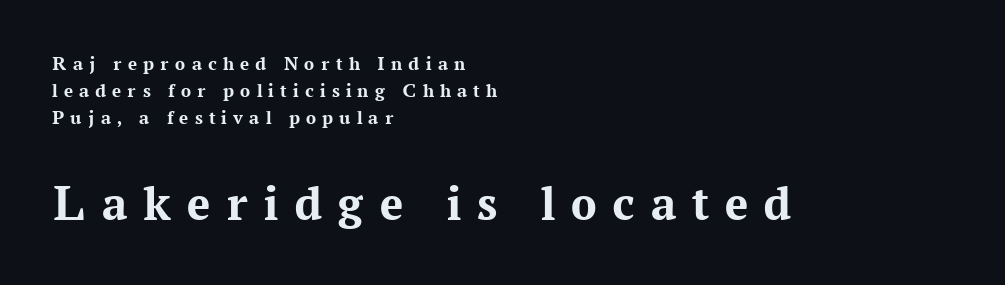
The image shows 51 px bold serif type, upright; set left-aligned, normal line spacing (1.36x), unusually wide letter spacing (+0.31 em), not underlined; the second (bottom) block is 2.55x larger; medium stroke contrast and a medium x-height.
